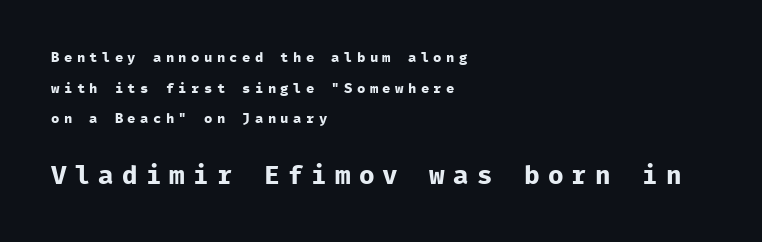
The image shows 26 px bold type, upright; set left-aligned, loose line spacing (2.18x), unusually wide letter spacing (+0.31 em), not underlined; the second (bottom) block is 1.86x larger.
